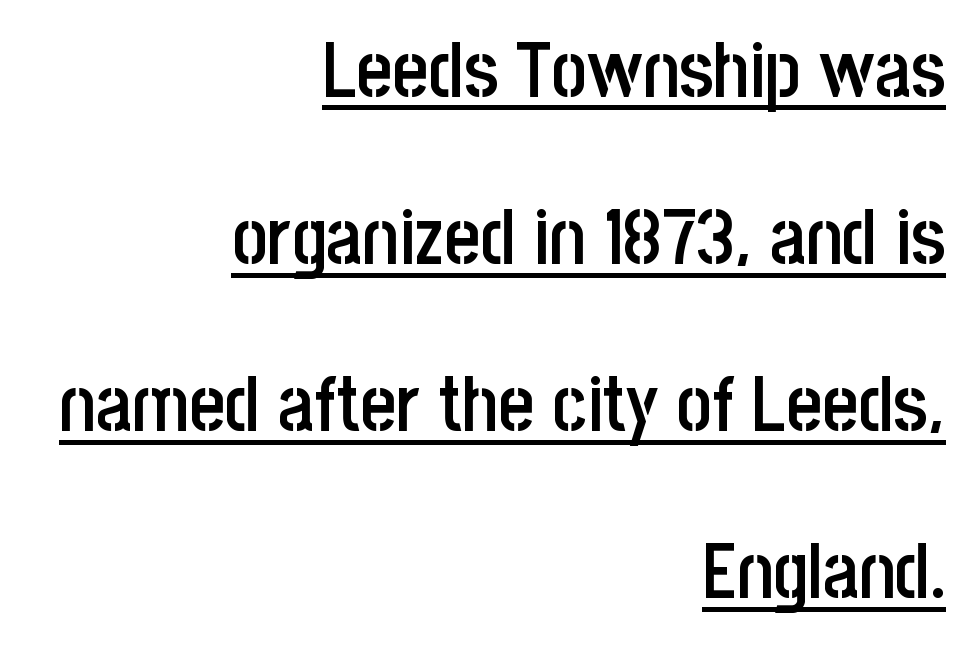
The image shows 77 px semibold, condensed sans-serif type, upright; set right-aligned, loose line spacing (2.17x), normal letter spacing, underlined; low stroke contrast and a large x-height.
